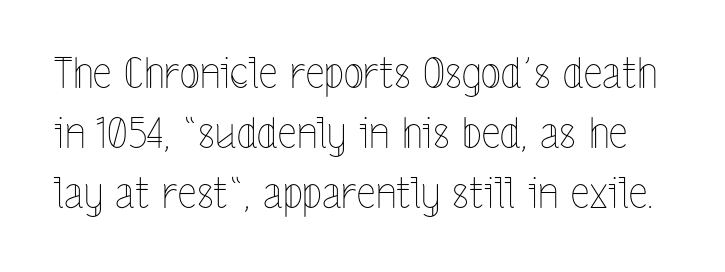
Q: Is the text bold? A: No.
Q: Is the text italic (slanted)? A: No, it is upright.
Q: Is the text underlined? A: No.
Q: Is the spacing between letters normal or unusually wide? A: Normal.
Q: Is the spacing between lines tight, normal or loose? A: Normal.
Q: Width (condensed, normal, or wide)? A: Condensed.
Q: x-height? A: Medium.
Q: Monospaced? A: No.
